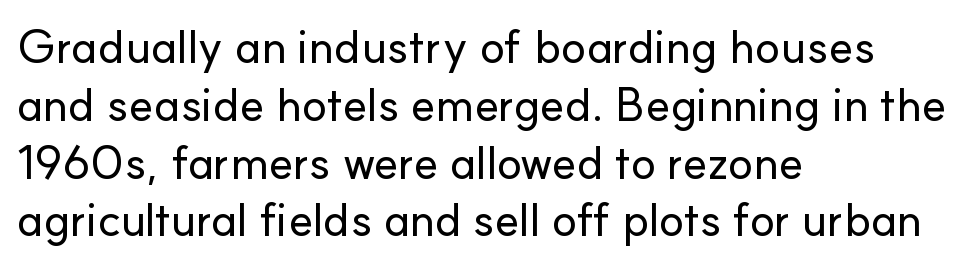
Do the letters lean? They stand straight. The face used here is rendered with its standard letterfit. In CSS terms this would be text-align: left. You could not count columns in this text — the font is proportionally spaced.
